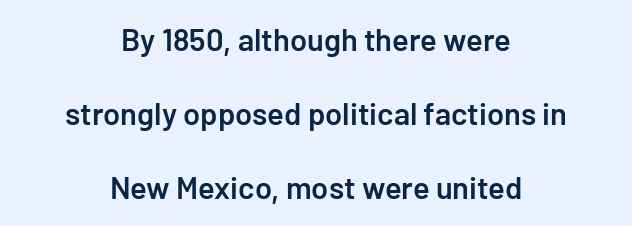
{"serif": "no", "italic": "no", "bold": "semi", "weight": "semibold", "width": "normal", "stroke_contrast": "low", "x_height": "medium", "underline": "no", "align": "center", "line_spacing": "loose", "line_spacing_ratio": 2.38, "letter_spacing": "normal", "letter_spacing_em": 0.0, "glyph_px": 31}
